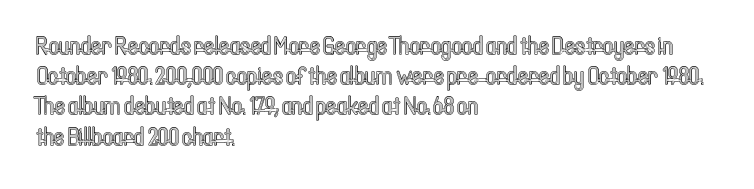
The image shows 25 px text type, upright; set left-aligned, line spacing 1.21x, normal letter spacing, not underlined.
